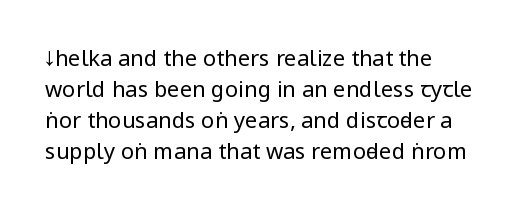
The image shows 22 px text type, upright; set left-aligned, normal line spacing (1.41x), normal letter spacing, not underlined.
